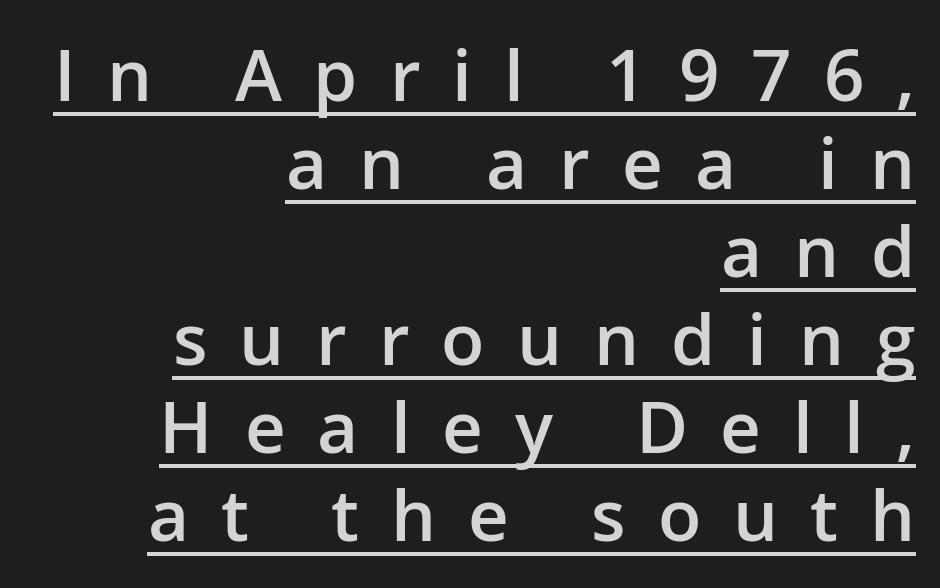
Q: Is the text bold? A: Semi-bold.
Q: Is the text italic (slanted)? A: No, it is upright.
Q: Is the typeface a serif or a sans-serif typeface? A: Sans-serif.
Q: Is the text underlined? A: Yes.
Q: How is the paragraph aligned? A: Right-aligned.
Q: Is the spacing between letters normal or unusually wide? A: Unusually wide.
Q: Width (condensed, normal, or wide)? A: Normal.
Q: Stroke contrast? A: Low.
Q: x-height? A: Medium.
Q: Monospaced? A: No.
